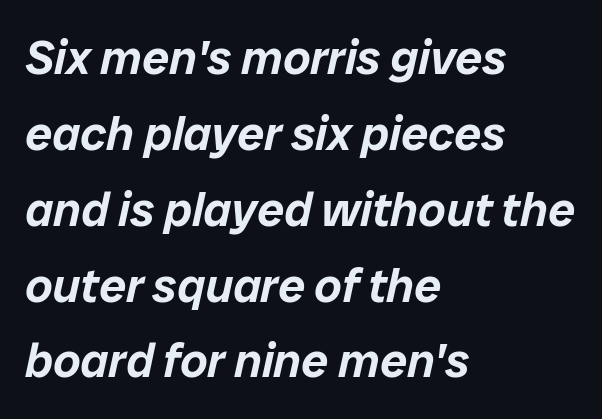
Here the designer chose a conventional face with non-uniform glyph widths. Words float on clear page, feet unadorned. Standard letterfit; no display-style spreading of the glyphs. The lines in this sample share a left origin and differ only in where they stop. Students, observe: this is what conventionally led text looks like.
